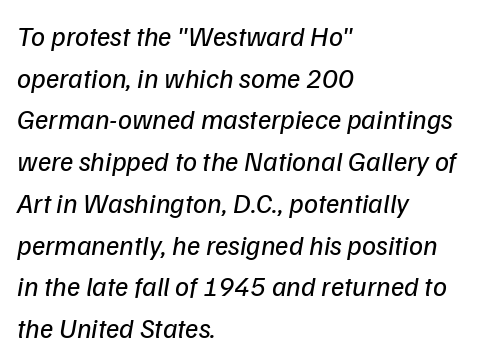
Q: Is the text bold? A: No.
Q: Is the typeface a serif or a sans-serif typeface? A: Sans-serif.
Q: Is the text underlined? A: No.
Q: How is the paragraph aligned? A: Left-aligned.
Q: Is the spacing between letters normal or unusually wide? A: Normal.
Q: Is the spacing between lines tight, normal or loose? A: Normal.
Q: Width (condensed, normal, or wide)? A: Normal.
Q: Stroke contrast? A: Low.
Q: x-height? A: Medium.
Q: Monospaced? A: No.
